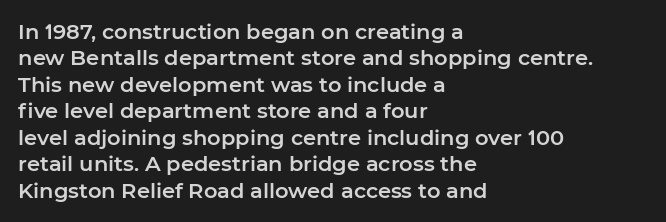
Q: Is the text italic (slanted)? A: No, it is upright.
Q: Is the text underlined? A: No.
Q: How is the paragraph aligned? A: Left-aligned.
Q: Is the spacing between letters normal or unusually wide? A: Normal.
Q: Is the spacing between lines tight, normal or loose? A: Normal.
